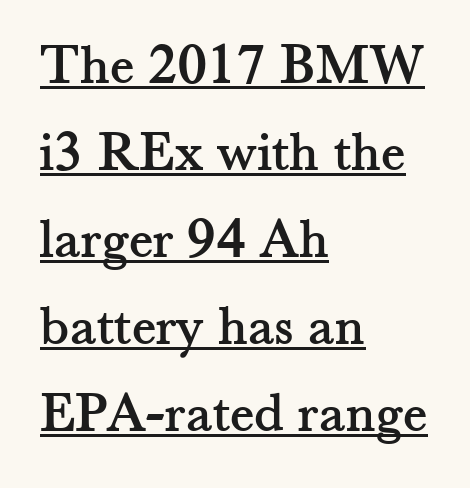
Q: Is the text italic (slanted)? A: No, it is upright.
Q: Is the typeface a serif or a sans-serif typeface? A: Serif.
Q: Is the text underlined? A: Yes.
Q: How is the paragraph aligned? A: Left-aligned.
Q: Is the spacing between letters normal or unusually wide? A: Normal.
Q: Is the spacing between lines tight, normal or loose? A: Normal.
Q: Width (condensed, normal, or wide)? A: Normal.
Q: Stroke contrast? A: Medium.
Q: x-height? A: Small.
Q: Monospaced? A: No.
